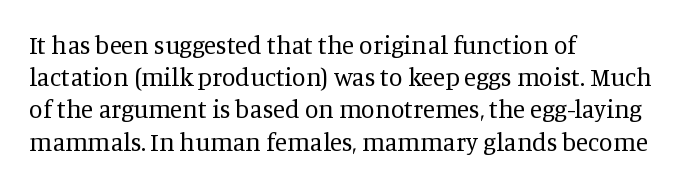
{"italic": "no", "bold": "no", "underline": "no", "align": "left", "line_spacing": "normal", "line_spacing_ratio": 1.29, "letter_spacing": "normal", "letter_spacing_em": 0.0, "glyph_px": 25}
